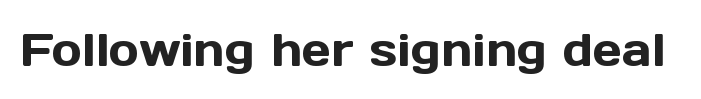
Q: Is the text italic (slanted)? A: No, it is upright.
Q: Is the typeface a serif or a sans-serif typeface? A: Sans-serif.
Q: Is the text underlined? A: No.
Q: Is the spacing between letters normal or unusually wide? A: Normal.
Q: Width (condensed, normal, or wide)? A: Normal.
Q: x-height? A: Medium.
Q: Monospaced? A: No.
